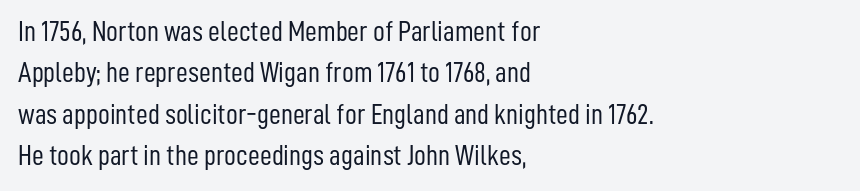
The image shows 29 px light, condensed sans-serif type, upright; set left-aligned, normal line spacing (1.43x), normal letter spacing, not underlined; low stroke contrast and a medium x-height.
